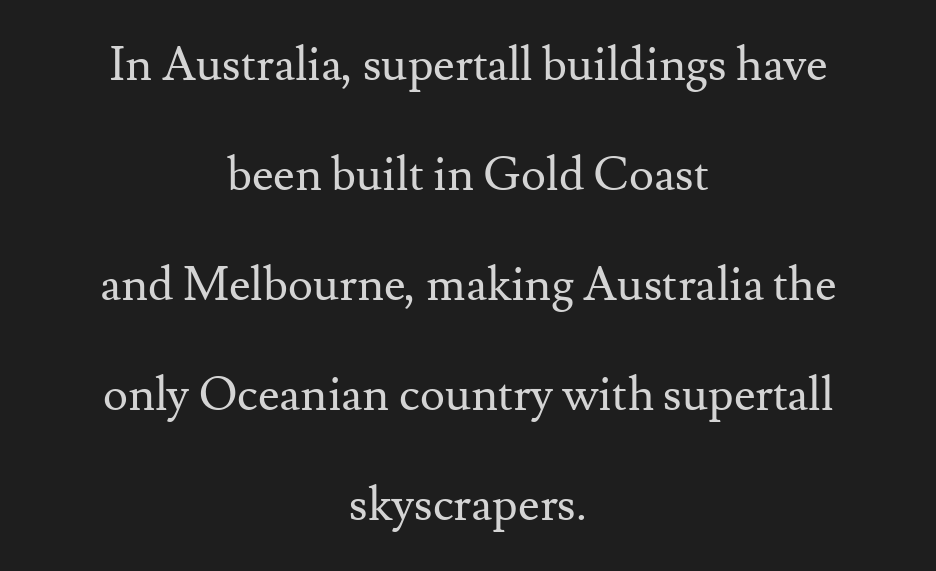
{"serif": "yes", "italic": "no", "bold": "no", "weight": "regular", "width": "normal", "stroke_contrast": "medium", "x_height": "small", "monospaced": "no", "underline": "no", "align": "center", "line_spacing": "loose", "line_spacing_ratio": 2.34, "letter_spacing": "normal", "letter_spacing_em": 0.0, "glyph_px": 47}
